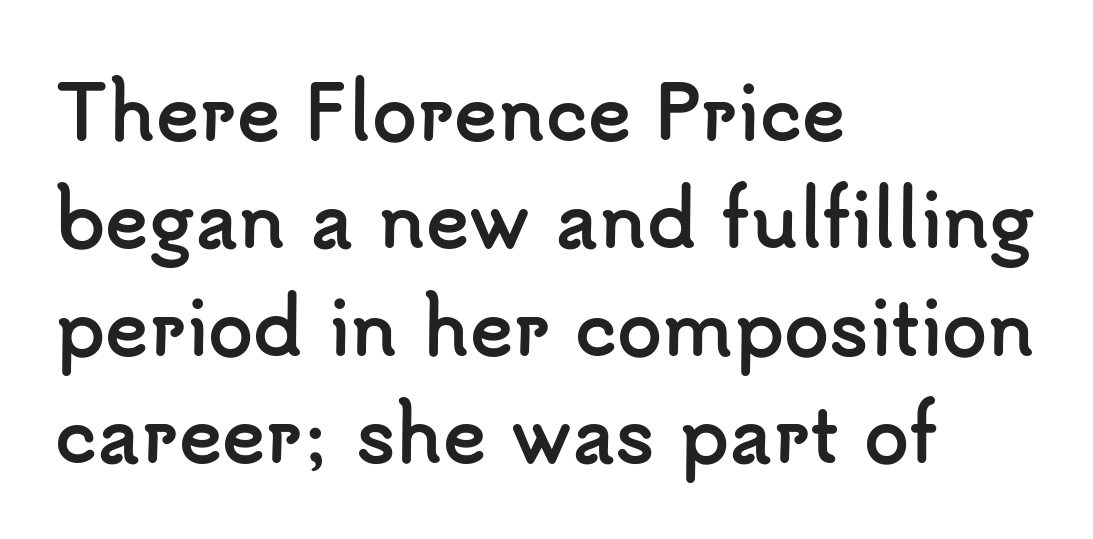
Look at the tracking — it's just the regular setting, nothing added. A typesetter would call this leading conventional body-copy spacing. The glyphs have the mass of a bold cut. Note the varied advance widths — an 'i' is clearly narrower than an 'm'. Nope, not italic — everything's standing straight. Type without underlining.
